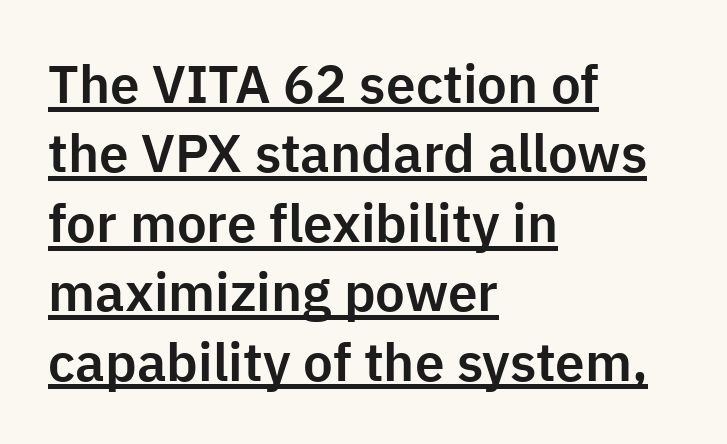
Q: Is the text italic (slanted)? A: No, it is upright.
Q: Is the typeface a serif or a sans-serif typeface? A: Sans-serif.
Q: Is the text underlined? A: Yes.
Q: How is the paragraph aligned? A: Left-aligned.
Q: Is the spacing between letters normal or unusually wide? A: Normal.
Q: Is the spacing between lines tight, normal or loose? A: Normal.
Q: Width (condensed, normal, or wide)? A: Normal.
Q: Stroke contrast? A: Low.
Q: x-height? A: Medium.
Q: Monospaced? A: No.
